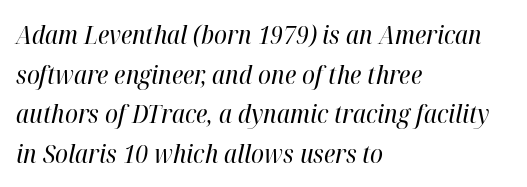
Q: Is the text bold? A: No.
Q: Is the text italic (slanted)? A: Yes, it leans right by about 12 degrees.
Q: Is the text underlined? A: No.
Q: How is the paragraph aligned? A: Left-aligned.
Q: Is the spacing between letters normal or unusually wide? A: Normal.
Q: Is the spacing between lines tight, normal or loose? A: Normal.
